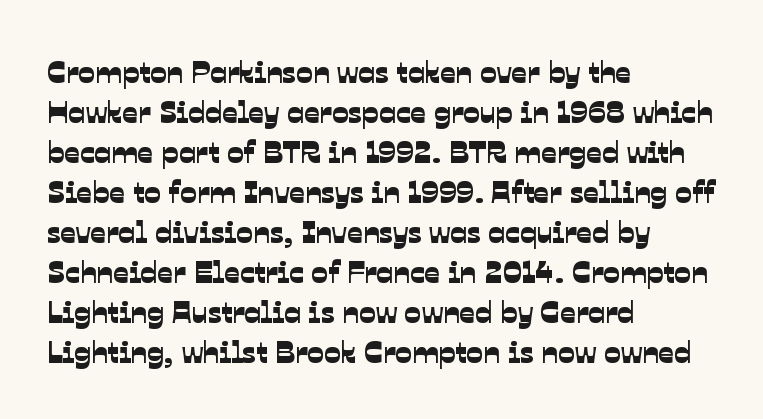
The image shows 31 px sans-serif type; set left-aligned, normal line spacing (1.29x), normal letter spacing, not underlined; low stroke contrast and a medium x-height.
